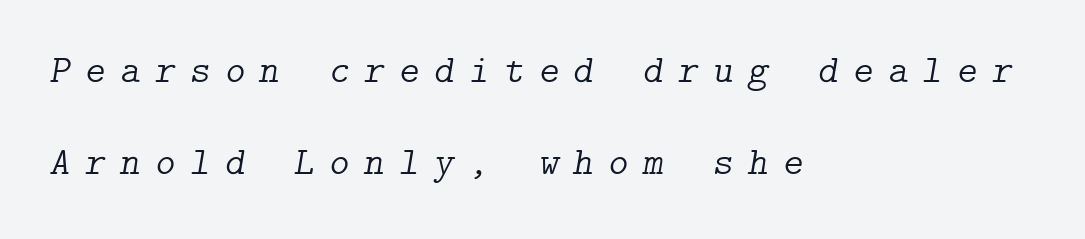
Q: Is the text bold? A: No.
Q: Is the text italic (slanted)? A: Yes, it leans right by about 9 degrees.
Q: Is the typeface a serif or a sans-serif typeface? A: Serif.
Q: Is the text underlined? A: No.
Q: How is the paragraph aligned? A: Left-aligned.
Q: Is the spacing between letters normal or unusually wide? A: Unusually wide.
Q: Is the spacing between lines tight, normal or loose? A: Loose.
Q: Width (condensed, normal, or wide)? A: Normal.
Q: Stroke contrast? A: Low.
Q: x-height? A: Medium.
